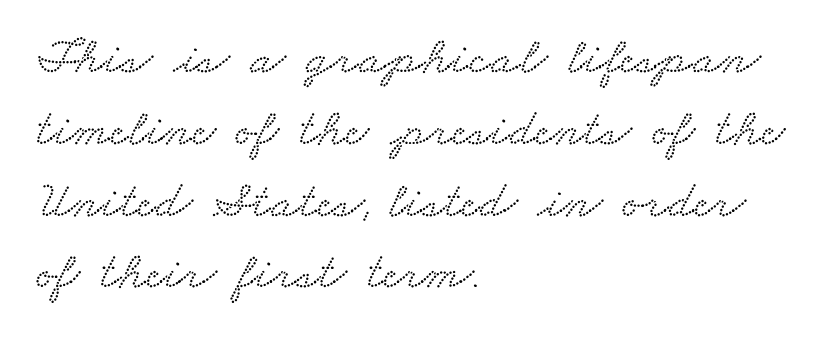
Does extra space separate the letters? No, they use regular spacing. Is there much room between lines? A standard amount, neither cramped nor airy. The paragraph has a hard left edge and a soft right edge. Do the characters align in a grid? No, the font is proportional. The passage shown is typeset with a serif family. Rule under the text: the space is simply empty.
